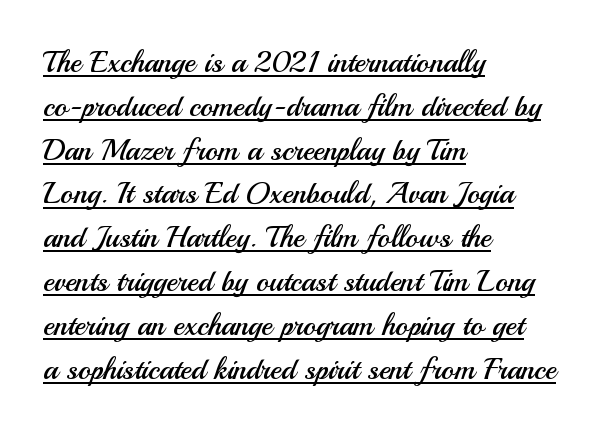
{"serif": "no", "bold": "no", "weight": "regular", "width": "normal", "stroke_contrast": "medium", "x_height": "small", "monospaced": "no", "underline": "yes", "align": "left", "line_spacing": "normal", "line_spacing_ratio": 1.46, "letter_spacing": "normal", "letter_spacing_em": 0.0, "glyph_px": 30}
